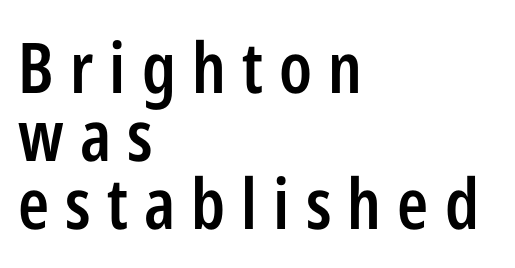
The image shows 70 px semibold, condensed sans-serif type, upright; set left-aligned, tight line spacing (0.97x), unusually wide letter spacing (+0.23 em), not underlined; low stroke contrast and a medium x-height.
